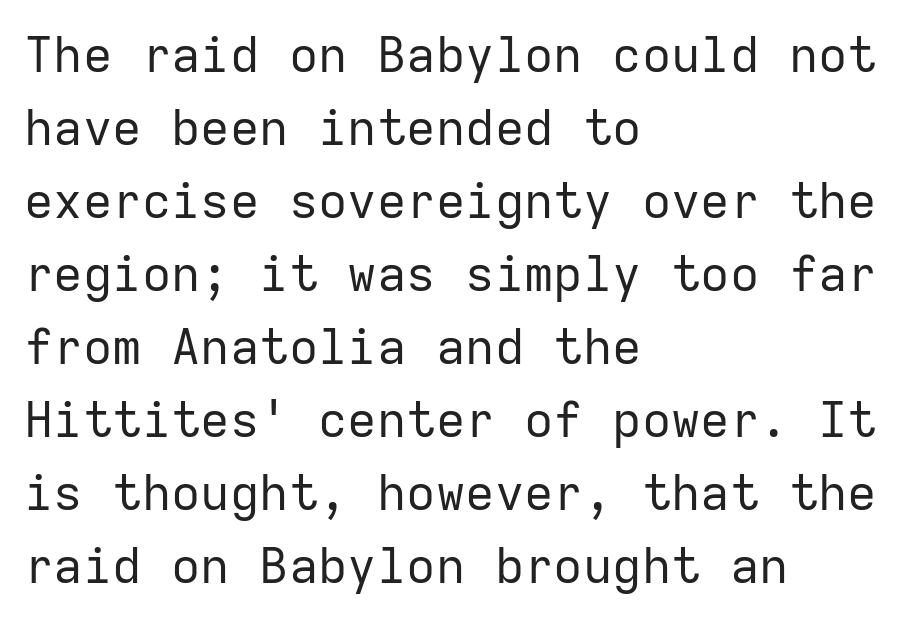
{"serif": "no", "italic": "no", "bold": "no", "weight": "regular", "width": "normal", "stroke_contrast": "low", "x_height": "medium", "monospaced": "yes", "underline": "no", "align": "left", "line_spacing": "normal", "line_spacing_ratio": 1.49, "letter_spacing": "normal", "letter_spacing_em": 0.0, "glyph_px": 49}
